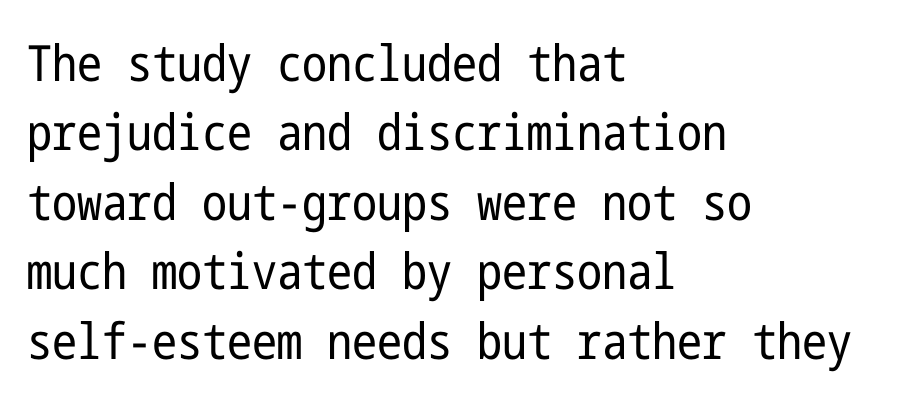
Ordinary non-slanted type is in use. Observe the absence of serifs on each vertical stroke in this sample. Words float on clear page, feet unadorned. The strokes are not fattened; the text isn't bold.
